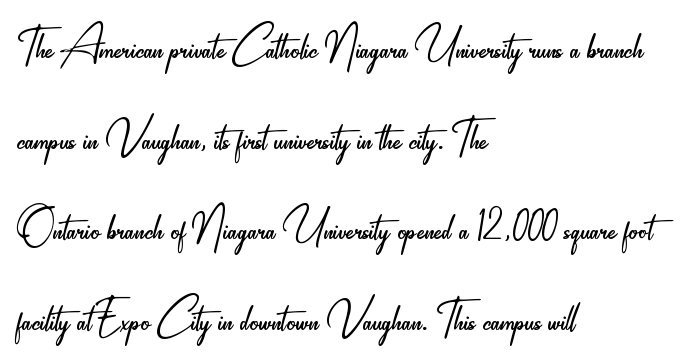
Q: Is the text bold? A: No.
Q: Is the text italic (slanted)? A: Yes.
Q: Is the typeface a serif or a sans-serif typeface? A: Sans-serif.
Q: Is the text underlined? A: No.
Q: How is the paragraph aligned? A: Left-aligned.
Q: Is the spacing between letters normal or unusually wide? A: Normal.
Q: Is the spacing between lines tight, normal or loose? A: Normal.
Q: Width (condensed, normal, or wide)? A: Condensed.
Q: Stroke contrast? A: Low.
Q: x-height? A: Small.
Q: Monospaced? A: No.
